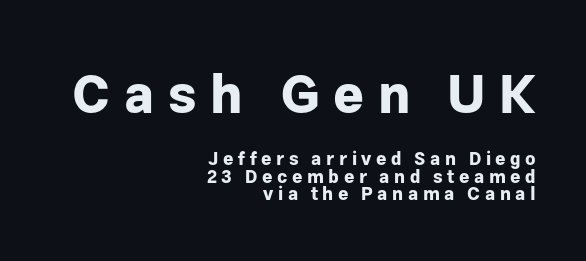
I'd describe the lettering as bold — thick and assertive. This sample uses an upright cut, with every glyph sitting square on the baseline. Typeset ragged left — the right edge is the straight one. This layout puts the oversized block above and the modest block below. Rows of type sit shoulder to shoulder in the vertical direction.
